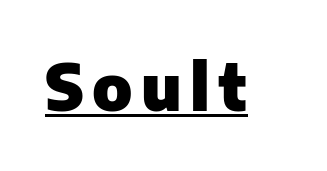
Q: Is the text bold? A: Yes.
Q: Is the text italic (slanted)? A: No, it is upright.
Q: Is the typeface a serif or a sans-serif typeface? A: Sans-serif.
Q: Is the text underlined? A: Yes.
Q: Width (condensed, normal, or wide)? A: Normal.
Q: Stroke contrast? A: Low.
Q: x-height? A: Medium.
Q: Monospaced? A: No.
